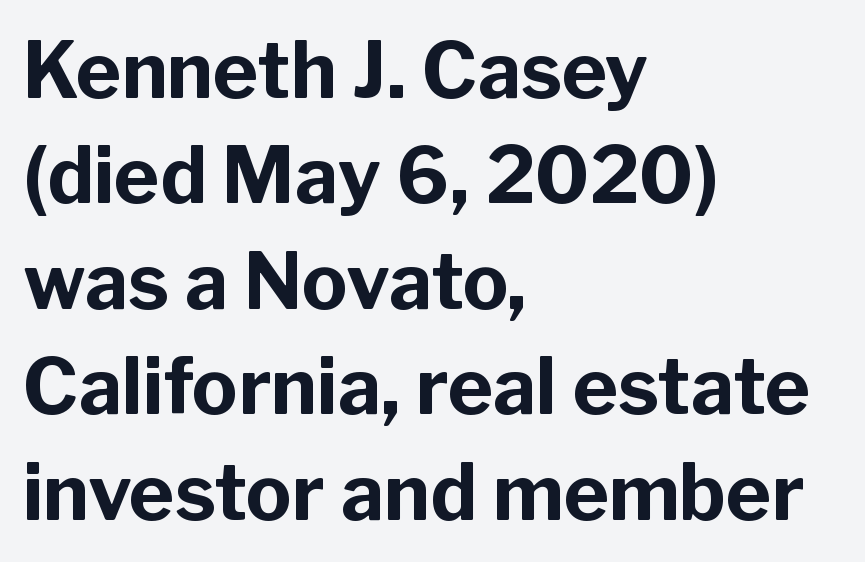
The lines sit at an ordinary, default distance from one another. Spacing verdict: proportional, widths tailored to each character. Is the type bold? Yes — the strokes are clearly thick and heavy. Does the lettering tilt? It doesn't — this is upright.
